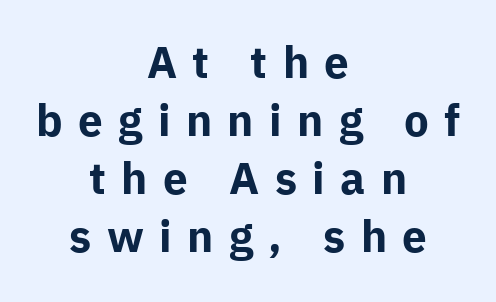
The image shows 44 px bold sans-serif type, upright; set centered, normal line spacing (1.32x), unusually wide letter spacing (+0.35 em), not underlined; low stroke contrast and a medium x-height.
